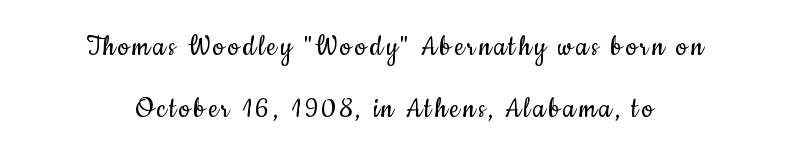
Q: Is the text bold? A: No.
Q: Is the text italic (slanted)? A: Yes.
Q: Is the typeface a serif or a sans-serif typeface? A: Sans-serif.
Q: Is the text underlined? A: No.
Q: How is the paragraph aligned? A: Centered.
Q: Is the spacing between lines tight, normal or loose? A: Loose.
Q: Width (condensed, normal, or wide)? A: Condensed.
Q: Stroke contrast? A: Low.
Q: x-height? A: Small.
Q: Monospaced? A: No.
